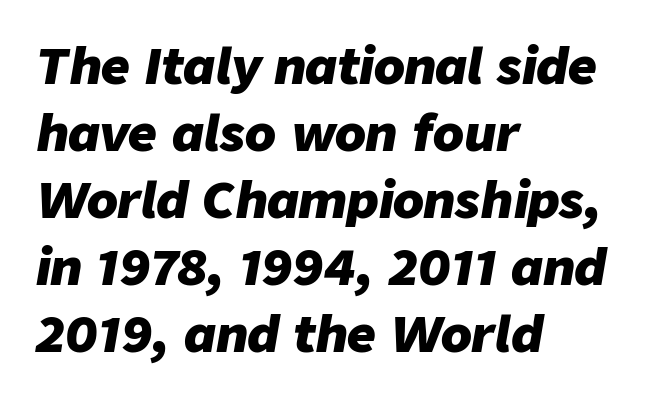
Q: Is the text bold? A: Yes.
Q: Is the text italic (slanted)? A: Yes, it leans right by about 9 degrees.
Q: Is the text underlined? A: No.
Q: How is the paragraph aligned? A: Left-aligned.
Q: Is the spacing between letters normal or unusually wide? A: Normal.
Q: Is the spacing between lines tight, normal or loose? A: Normal.
Q: Width (condensed, normal, or wide)? A: Normal.
Q: Stroke contrast? A: Low.
Q: x-height? A: Medium.
Q: Monospaced? A: No.
